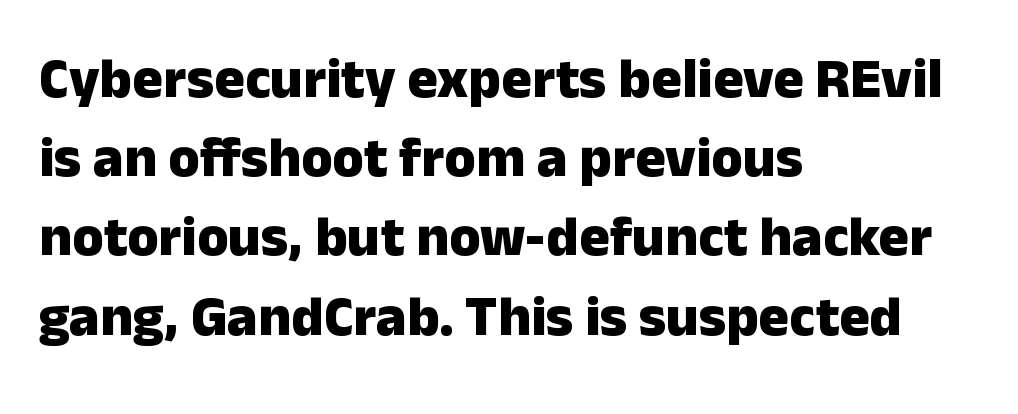
Inter-character spacing is left at the font's built-in metrics. The letters advance in unequal steps, a hallmark of proportional type. If you measured baseline to baseline, you'd find a middling distance. Where is the straight margin? On the left.
